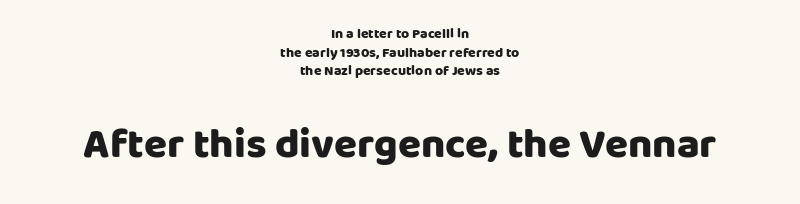
Q: Is the text bold? A: Yes.
Q: Is the text italic (slanted)? A: No, it is upright.
Q: Is the typeface a serif or a sans-serif typeface? A: Sans-serif.
Q: Is the text underlined? A: No.
Q: How is the paragraph aligned? A: Centered.
Q: Is the spacing between letters normal or unusually wide? A: Normal.
Q: Is the spacing between lines tight, normal or loose? A: Normal.
Q: Which block of text is set in a larger size, the first (top) or the second (bottom)? A: The second (bottom) one.
Q: Width (condensed, normal, or wide)? A: Normal.
Q: Stroke contrast? A: Low.
Q: x-height? A: Large.
Q: Monospaced? A: No.
